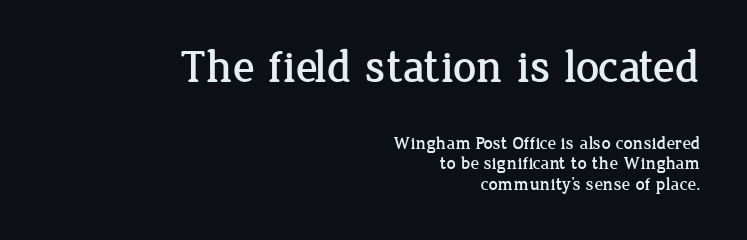
The image shows 46 px serif type, upright; set right-aligned, tight line spacing (1.12x), normal letter spacing, not underlined; the first (top) block is 2.56x larger; low stroke contrast and a medium x-height.
